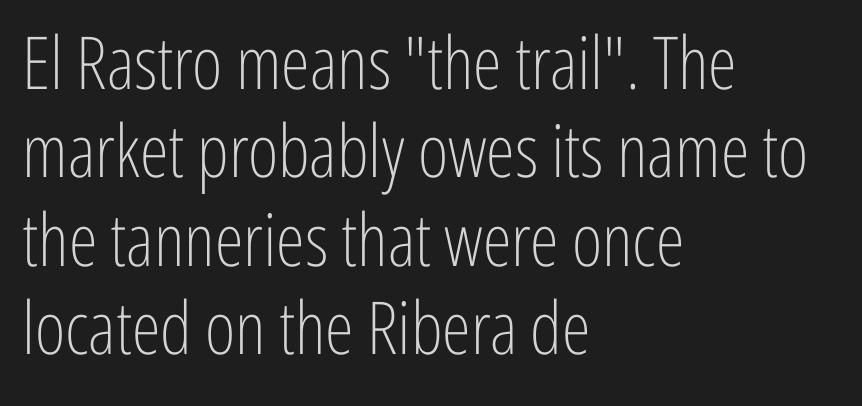
{"serif": "no", "italic": "no", "bold": "no", "weight": "light", "width": "condensed", "stroke_contrast": "low", "x_height": "medium", "monospaced": "no", "underline": "no", "align": "left", "line_spacing_ratio": 1.21, "letter_spacing": "normal", "letter_spacing_em": 0.0, "glyph_px": 73}
